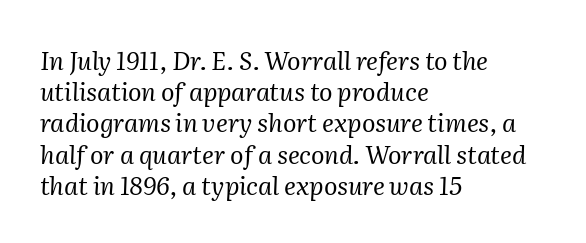
What's the leading like? Ordinary, nothing unusual. Letters have the restrained weight of plain body copy at most. The space directly below the letters is spotless. The line texture is even and compact thanks to regular tracking. Line beginnings align vertically; line endings do not. You can tell it's italic because the verticals aren't actually vertical.
